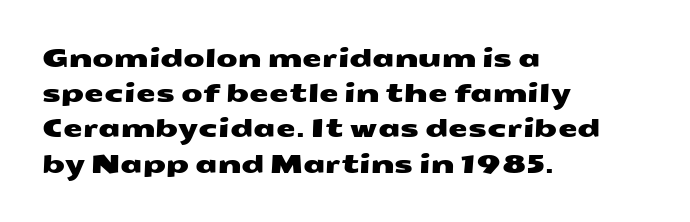
Notice how the passage keeps a crisp vertical edge on the left only. Glance below the letters and you will spot only blank space. Letter spacing: default. One glance says typical: line gaps are just what's usual.
